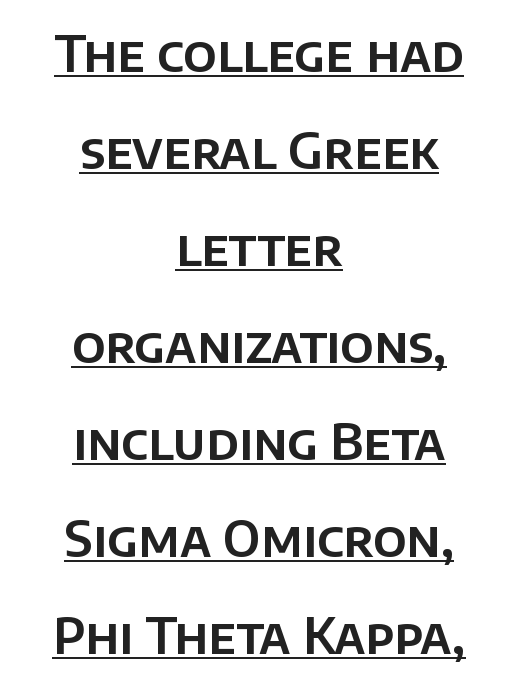
Italic: no, the glyphs are upright roman. The rendering keeps characters at their native spacing. Serifs: no, the terminals of the letterforms are clean. This rendering features underlined lettering. Is this a fixed-width face? No — the glyphs have proportional, varying widths.
